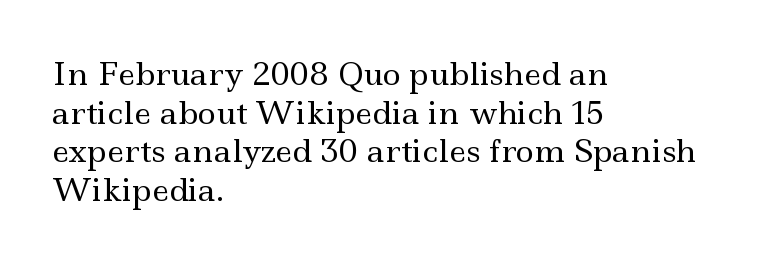
The glyphs are unaccompanied by any horizontal stroke below them. This sample has the flowing, uneven cadence of proportional lettering. The lettering holds an erect, upright posture throughout. Quick note: interline space is typical. This is not heavy type; no bold has been used.
